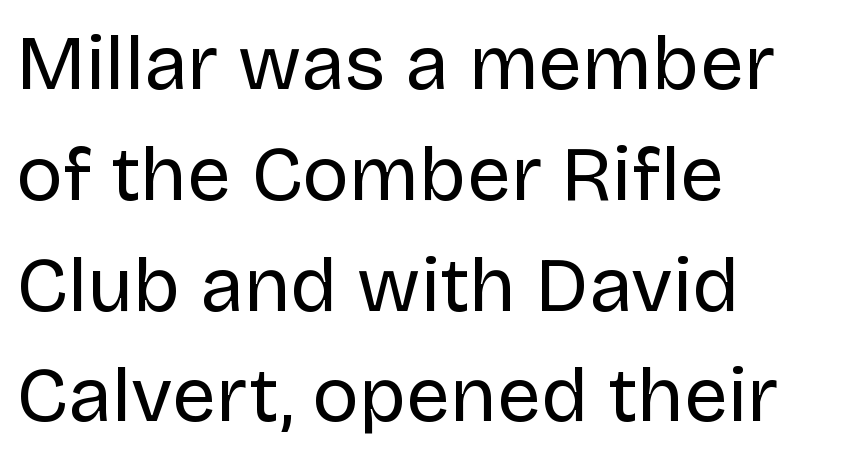
Q: Is the text bold? A: No.
Q: Is the text italic (slanted)? A: No, it is upright.
Q: Is the typeface a serif or a sans-serif typeface? A: Sans-serif.
Q: Is the text underlined? A: No.
Q: How is the paragraph aligned? A: Left-aligned.
Q: Is the spacing between letters normal or unusually wide? A: Normal.
Q: Is the spacing between lines tight, normal or loose? A: Normal.
Q: Width (condensed, normal, or wide)? A: Normal.
Q: Stroke contrast? A: Low.
Q: x-height? A: Large.
Q: Monospaced? A: No.
